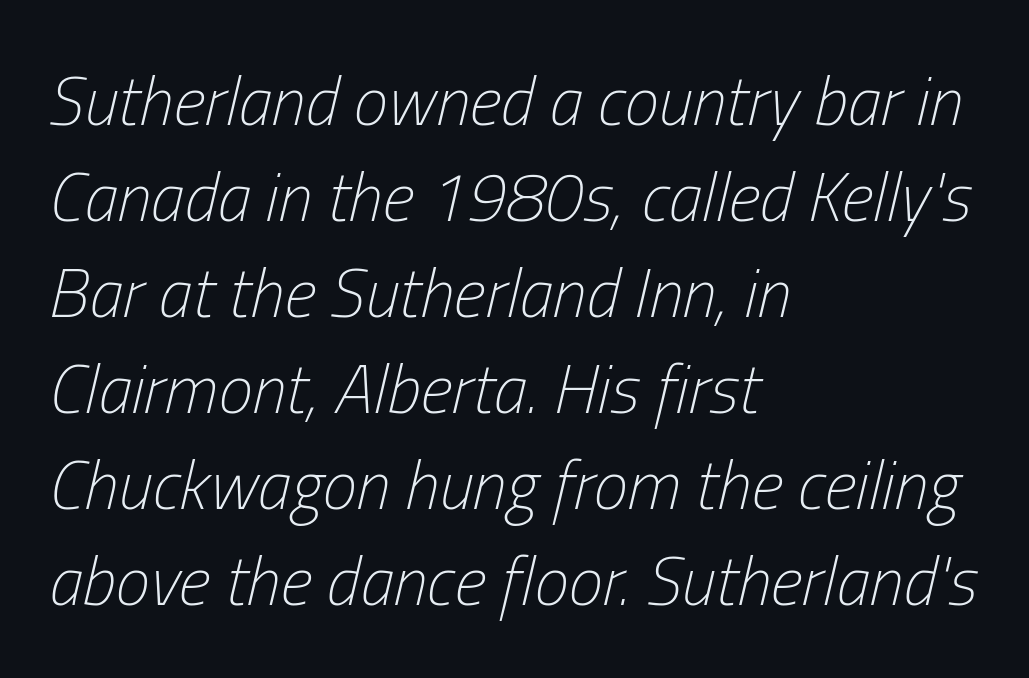
The image shows 69 px light, condensed type, italic (leaning right); set left-aligned, normal line spacing (1.39x), normal letter spacing, not underlined; low stroke contrast and a medium x-height.
